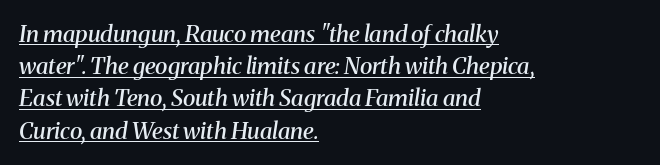
The image shows 23 px text type, italic (leaning right); set left-aligned, normal line spacing (1.4x), normal letter spacing, underlined.
